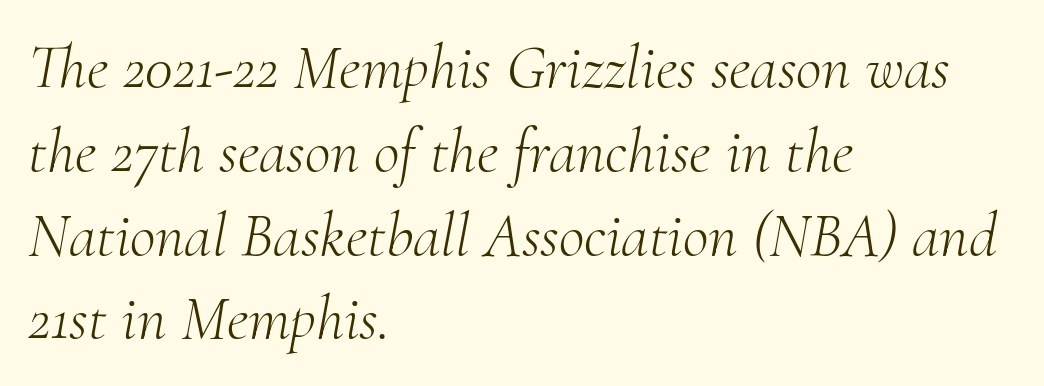
{"serif": "yes", "italic": "yes", "lean": "right", "slant_degrees": 10, "bold": "no", "weight": "light", "width": "normal", "stroke_contrast": "medium", "x_height": "small", "monospaced": "no", "underline": "no", "align": "left", "line_spacing": "normal", "line_spacing_ratio": 1.33, "letter_spacing": "normal", "letter_spacing_em": 0.0, "glyph_px": 63}
